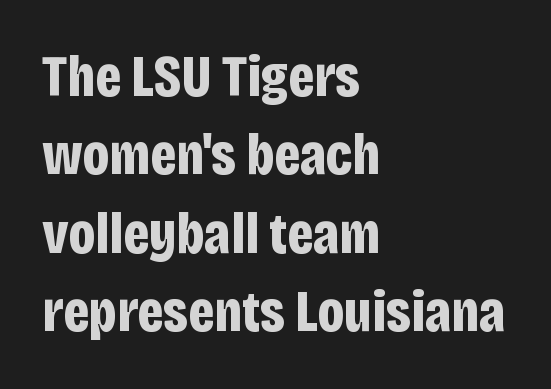
Q: Is the text bold? A: Yes.
Q: Is the text italic (slanted)? A: No, it is upright.
Q: Is the typeface a serif or a sans-serif typeface? A: Sans-serif.
Q: Is the text underlined? A: No.
Q: How is the paragraph aligned? A: Left-aligned.
Q: Is the spacing between letters normal or unusually wide? A: Normal.
Q: Is the spacing between lines tight, normal or loose? A: Normal.
Q: Width (condensed, normal, or wide)? A: Condensed.
Q: Stroke contrast? A: Low.
Q: x-height? A: Large.
Q: Monospaced? A: No.
